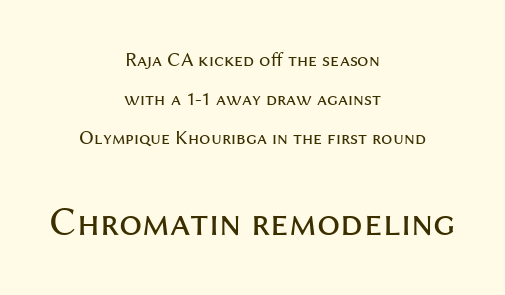
Q: Is the text bold? A: No.
Q: Is the text italic (slanted)? A: No, it is upright.
Q: Is the typeface a serif or a sans-serif typeface? A: Sans-serif.
Q: Is the text underlined? A: No.
Q: How is the paragraph aligned? A: Centered.
Q: Is the spacing between letters normal or unusually wide? A: Normal.
Q: Is the spacing between lines tight, normal or loose? A: Loose.
Q: Which block of text is set in a larger size, the first (top) or the second (bottom)? A: The second (bottom) one.
Q: Width (condensed, normal, or wide)? A: Normal.
Q: Stroke contrast? A: Medium.
Q: x-height? A: Medium.
Q: Monospaced? A: No.
